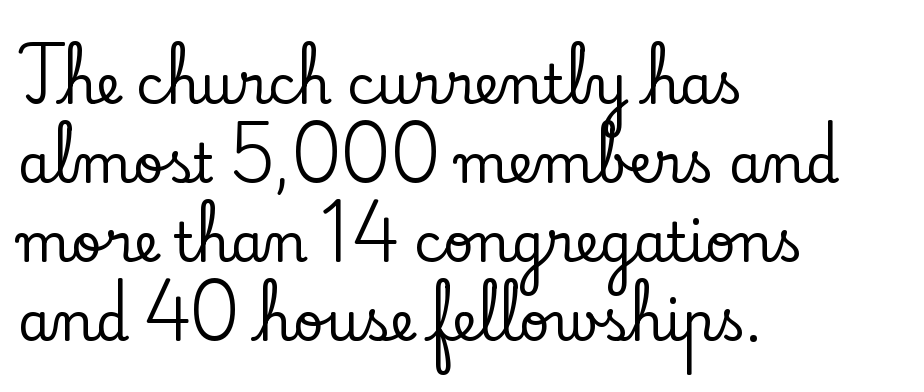
{"serif": "yes", "italic": "no", "width": "normal", "stroke_contrast": "low", "x_height": "small", "monospaced": "no", "underline": "no", "align": "left", "line_spacing": "normal", "line_spacing_ratio": 1.49, "letter_spacing": "normal", "letter_spacing_em": 0.0, "glyph_px": 53}
